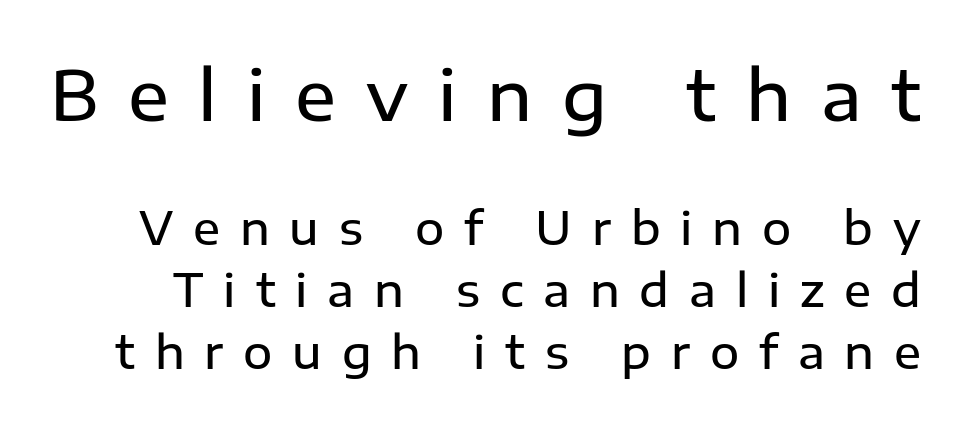
{"serif": "no", "italic": "no", "bold": "semi", "weight": "semibold", "width": "normal", "stroke_contrast": "low", "x_height": "medium", "monospaced": "no", "underline": "no", "line_spacing": "normal", "line_spacing_ratio": 1.38, "letter_spacing": "wide", "letter_spacing_em": 0.44, "larger_block": "first", "size_ratio": 1.51, "glyph_px": 68}
